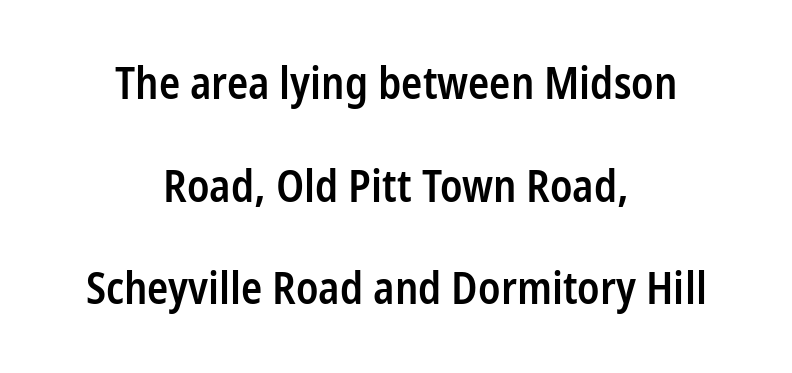
{"serif": "no", "italic": "no", "bold": "semi", "weight": "semibold", "width": "condensed", "stroke_contrast": "low", "x_height": "medium", "monospaced": "no", "underline": "no", "align": "center", "line_spacing": "loose", "line_spacing_ratio": 2.33, "letter_spacing": "normal", "letter_spacing_em": 0.0, "glyph_px": 44}
